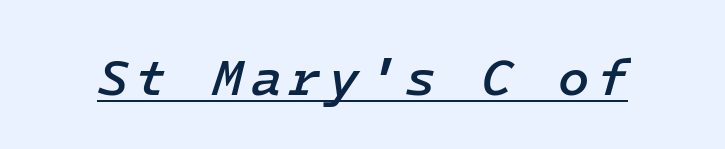
Q: Is the text bold? A: Semi-bold.
Q: Is the text italic (slanted)? A: Yes, it leans right by about 16 degrees.
Q: Is the text underlined? A: Yes.
Q: Width (condensed, normal, or wide)? A: Normal.
Q: Stroke contrast? A: Low.
Q: x-height? A: Medium.
